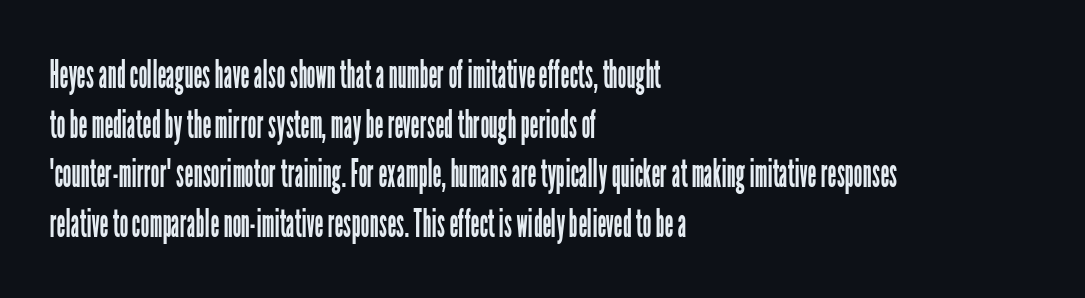
Q: Is the text bold? A: No.
Q: Is the text italic (slanted)? A: No, it is upright.
Q: Is the typeface a serif or a sans-serif typeface? A: Sans-serif.
Q: Is the text underlined? A: No.
Q: How is the paragraph aligned? A: Left-aligned.
Q: Is the spacing between letters normal or unusually wide? A: Normal.
Q: Is the spacing between lines tight, normal or loose? A: Normal.
Q: Width (condensed, normal, or wide)? A: Condensed.
Q: Stroke contrast? A: Low.
Q: x-height? A: Medium.
Q: Monospaced? A: No.
